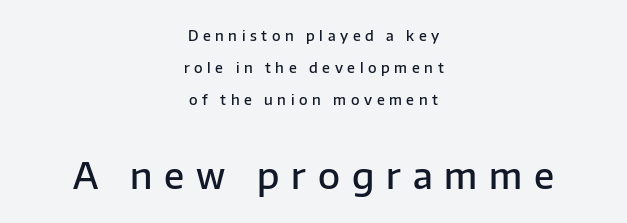
The image shows 36 px semibold sans-serif type, upright; set centered, loose line spacing (2.29x), unusually wide letter spacing (+0.33 em), not underlined; the second (bottom) block is 2.57x larger; low stroke contrast and a medium x-height.
